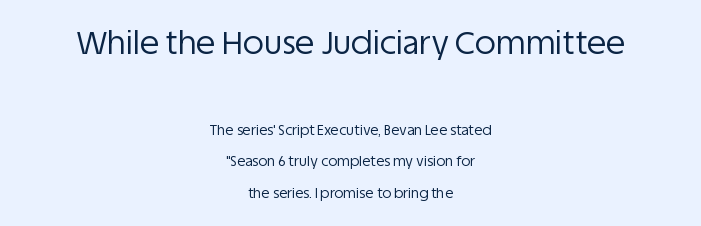
{"serif": "no", "italic": "no", "bold": "no", "weight": "regular", "width": "normal", "stroke_contrast": "low", "x_height": "large", "monospaced": "no", "underline": "no", "align": "center", "line_spacing": "loose", "line_spacing_ratio": 2.25, "letter_spacing": "normal", "letter_spacing_em": 0.0, "larger_block": "first", "size_ratio": 2.29, "glyph_px": 32}
